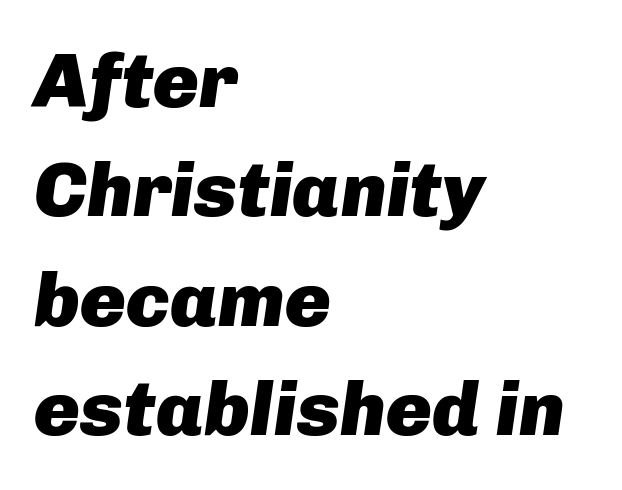
Look at the tracking — it's just the regular setting, nothing added. Varying glyph widths throughout — classic text-font behaviour. The passage shown leans; its letterforms are oblique. Alignment: flush left. The block of text has a typical density, with ordinary space between rows. As a designer I'd log this as weight 700, bold.
